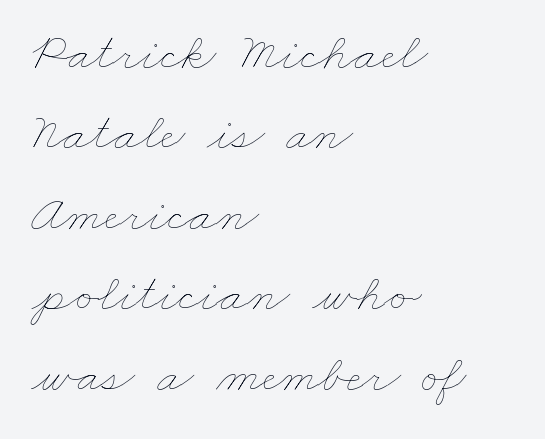
Q: Is the text bold? A: No.
Q: Is the text underlined? A: No.
Q: How is the paragraph aligned? A: Left-aligned.
Q: Is the spacing between letters normal or unusually wide? A: Normal.
Q: Is the spacing between lines tight, normal or loose? A: Normal.
Q: Width (condensed, normal, or wide)? A: Wide.
Q: Stroke contrast? A: Low.
Q: x-height? A: Small.
Q: Monospaced? A: No.
